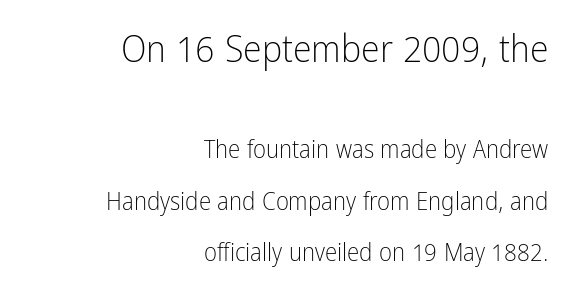
Q: Is the text bold? A: No.
Q: Is the text italic (slanted)? A: No, it is upright.
Q: Is the typeface a serif or a sans-serif typeface? A: Sans-serif.
Q: Is the text underlined? A: No.
Q: How is the paragraph aligned? A: Right-aligned.
Q: Is the spacing between letters normal or unusually wide? A: Normal.
Q: Is the spacing between lines tight, normal or loose? A: Loose.
Q: Which block of text is set in a larger size, the first (top) or the second (bottom)? A: The first (top) one.
Q: Width (condensed, normal, or wide)? A: Condensed.
Q: Stroke contrast? A: Low.
Q: x-height? A: Medium.
Q: Monospaced? A: No.
